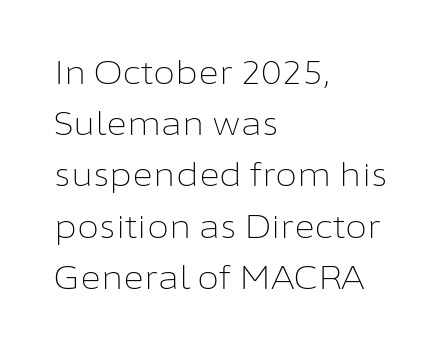
{"serif": "no", "italic": "no", "bold": "no", "weight": "light", "width": "normal", "stroke_contrast": "low", "x_height": "medium", "monospaced": "no", "underline": "no", "align": "left", "line_spacing": "normal", "line_spacing_ratio": 1.6, "letter_spacing": "normal", "letter_spacing_em": 0.0, "glyph_px": 32}
